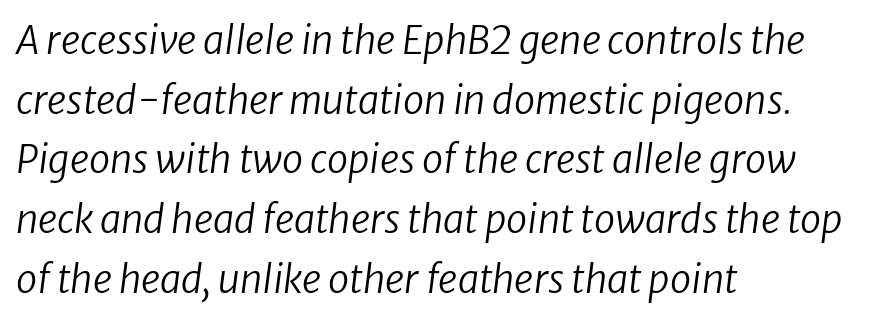
Every character sits at an angle, as italics do. This reads as an unemphasized weight, regular at the heaviest. Leading: standard. There is no visible air inserted between adjacent glyphs. The letters advance in unequal steps, a hallmark of proportional type.
